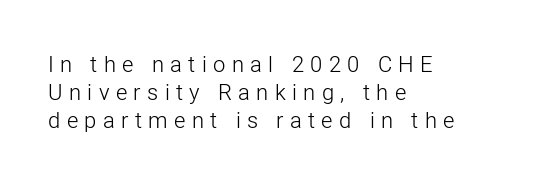
{"italic": "no", "bold": "no", "underline": "no", "align": "left", "line_spacing": "normal", "line_spacing_ratio": 1.28, "letter_spacing": "wide", "letter_spacing_em": 0.29, "glyph_px": 22}
